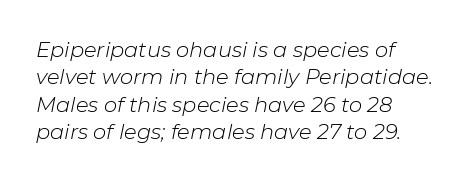
The image shows 21 px text type, italic (leaning right); set left-aligned, normal line spacing (1.3x), normal letter spacing, not underlined.
